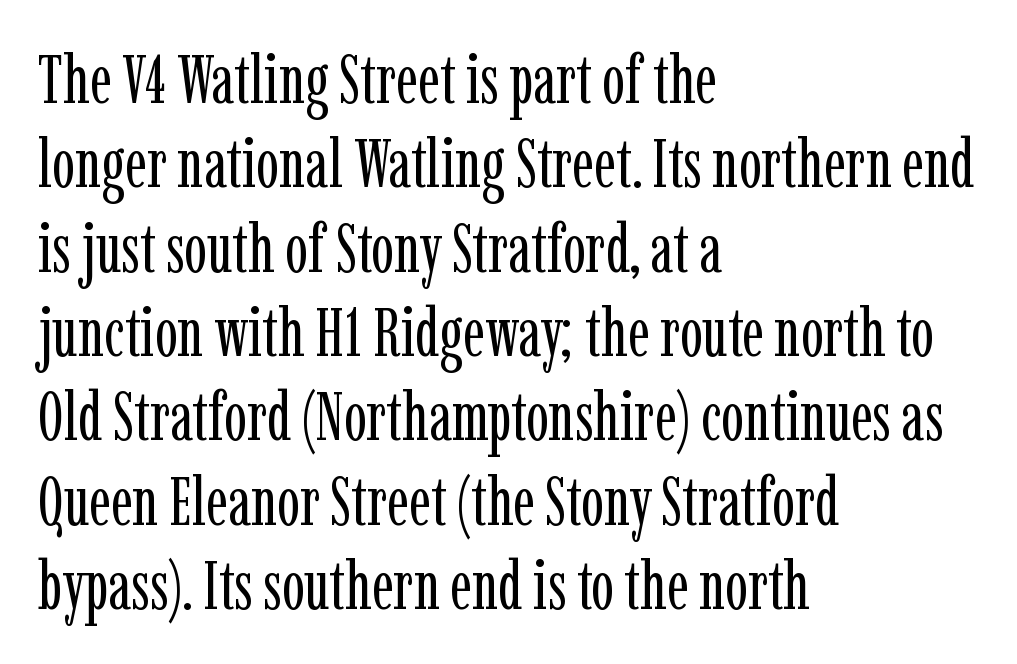
These lines are composed in type with serifs. In CSS terms this would be text-align: left. A typesetter would call this zero additional tracking. Counters stay open thanks to moderate or lighter strokes. The letters stand straight up with perfectly vertical stems.
